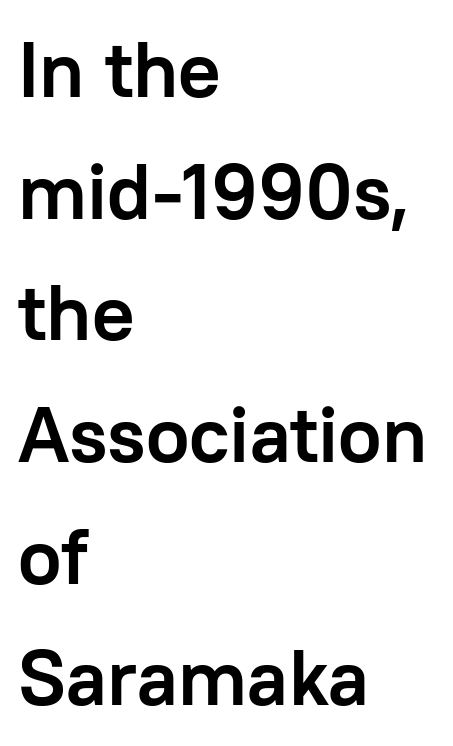
Q: Is the text bold? A: Yes.
Q: Is the text italic (slanted)? A: No, it is upright.
Q: Is the typeface a serif or a sans-serif typeface? A: Sans-serif.
Q: Is the text underlined? A: No.
Q: How is the paragraph aligned? A: Left-aligned.
Q: Is the spacing between letters normal or unusually wide? A: Normal.
Q: Is the spacing between lines tight, normal or loose? A: Normal.
Q: Width (condensed, normal, or wide)? A: Normal.
Q: Stroke contrast? A: Low.
Q: x-height? A: Medium.
Q: Monospaced? A: No.
